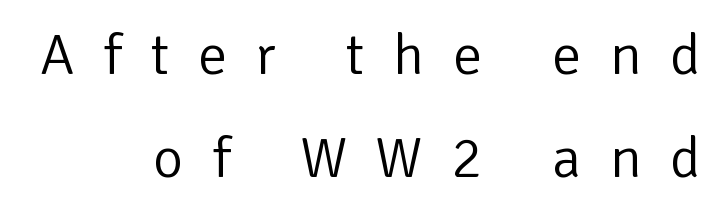
Q: Is the text bold? A: No.
Q: Is the text italic (slanted)? A: No, it is upright.
Q: Is the typeface a serif or a sans-serif typeface? A: Sans-serif.
Q: Is the text underlined? A: No.
Q: How is the paragraph aligned? A: Right-aligned.
Q: Is the spacing between letters normal or unusually wide? A: Unusually wide.
Q: Width (condensed, normal, or wide)? A: Normal.
Q: Stroke contrast? A: Low.
Q: x-height? A: Medium.
Q: Monospaced? A: No.
